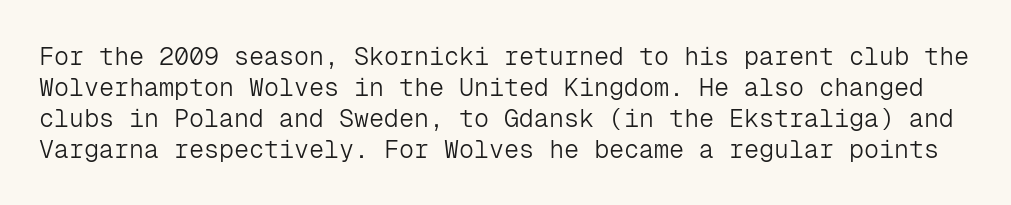
Anything drawn beneath the words? Only blank space. Letter spacing: default. A light-to-regular cut is what we see here. Posture: upright roman.
